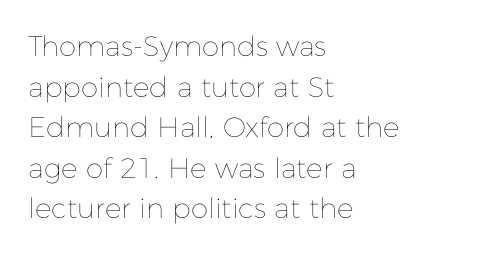
The image shows 28 px thin type, upright; set left-aligned, normal line spacing (1.45x), normal letter spacing, not underlined; low stroke contrast and a medium x-height.
